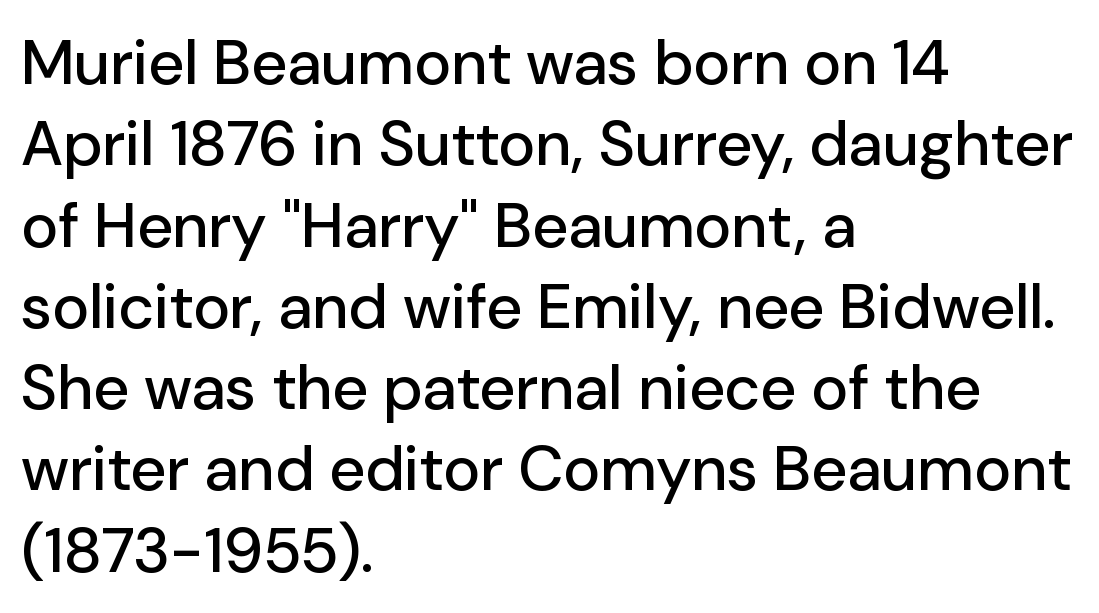
The image shows 63 px sans-serif type, upright; set left-aligned, normal line spacing (1.29x), normal letter spacing, not underlined; low stroke contrast and a medium x-height.
